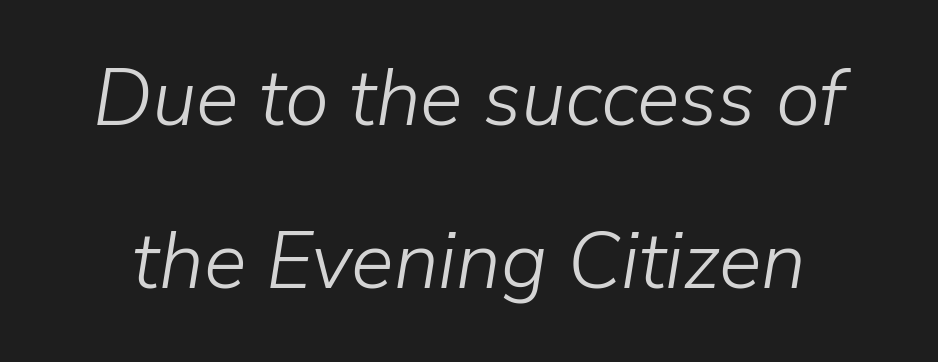
The image shows 80 px light type, italic (leaning right); set loose line spacing (2.04x), normal letter spacing, not underlined; low stroke contrast and a medium x-height.
